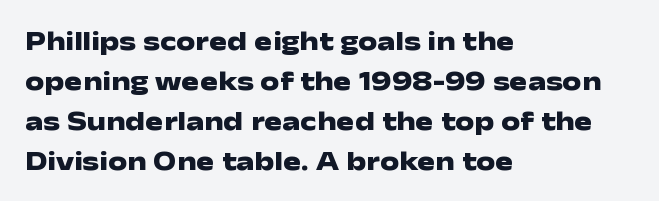
{"italic": "no", "bold": "yes", "underline": "no", "align": "left", "line_spacing": "normal", "line_spacing_ratio": 1.48, "letter_spacing": "normal", "letter_spacing_em": 0.0, "glyph_px": 27}
